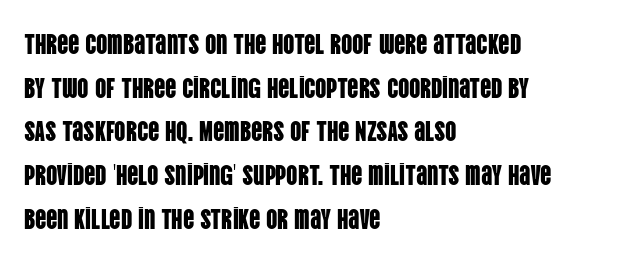
{"serif": "no", "italic": "no", "width": "condensed", "stroke_contrast": "low", "x_height": "large", "monospaced": "no", "underline": "no", "align": "left", "line_spacing": "normal", "line_spacing_ratio": 1.56, "letter_spacing": "normal", "letter_spacing_em": 0.0, "glyph_px": 28}
